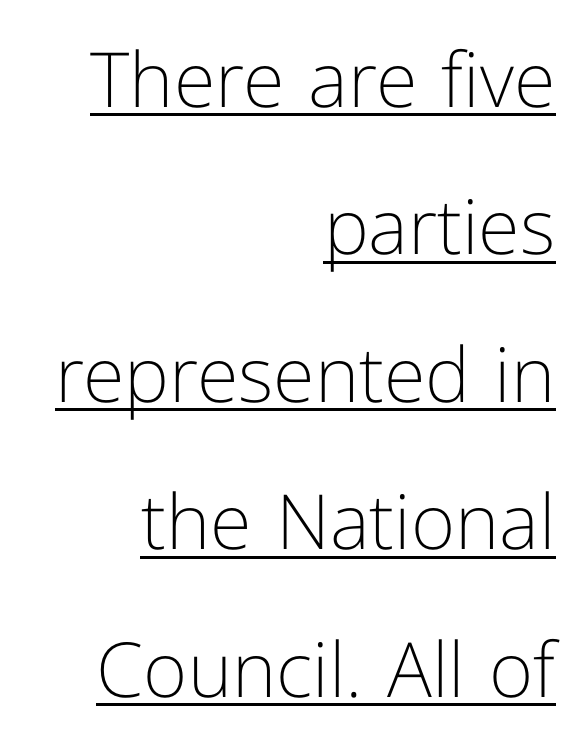
The typesetting does not lean heavy: it is not bold. What decoration does the sample have? An underline. Note the varied advance widths — an 'i' is clearly narrower than an 'm'. Honestly, the rows look like they've been pulled way apart. The text block is weighted toward the right margin, trailing off unevenly leftward. Letter spacing: default.
